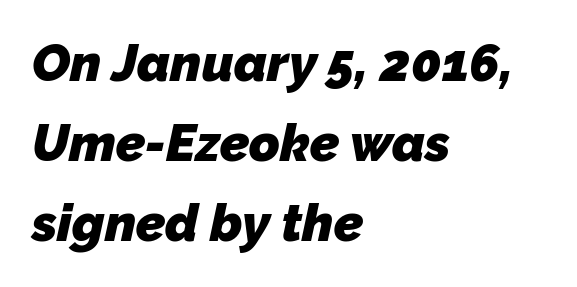
Q: Is the text bold? A: Yes.
Q: Is the typeface a serif or a sans-serif typeface? A: Sans-serif.
Q: Is the text underlined? A: No.
Q: How is the paragraph aligned? A: Left-aligned.
Q: Is the spacing between letters normal or unusually wide? A: Normal.
Q: Is the spacing between lines tight, normal or loose? A: Normal.
Q: Width (condensed, normal, or wide)? A: Normal.
Q: Stroke contrast? A: Low.
Q: x-height? A: Medium.
Q: Monospaced? A: No.
